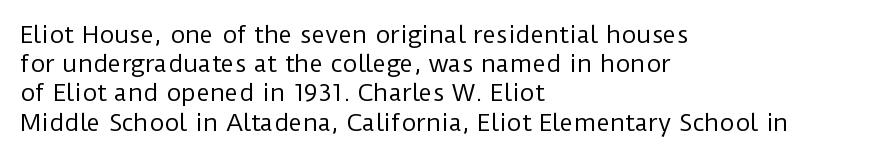
{"italic": "no", "bold": "no", "underline": "no", "align": "left", "line_spacing": "normal", "line_spacing_ratio": 1.27, "letter_spacing": "normal", "letter_spacing_em": 0.0, "glyph_px": 23}
